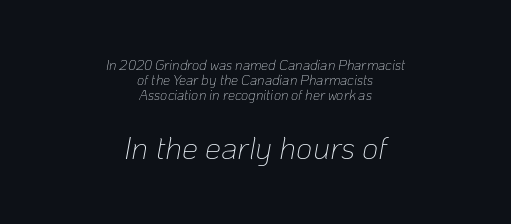
The image shows 32 px thin type, italic (leaning right); set centered, tight line spacing (1.06x), normal letter spacing, not underlined; the second (bottom) block is 2.29x larger; low stroke contrast and a medium x-height.
